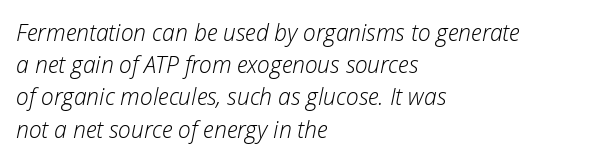
The image shows 23 px text type, italic (leaning right); set left-aligned, normal line spacing (1.4x), normal letter spacing, not underlined.
